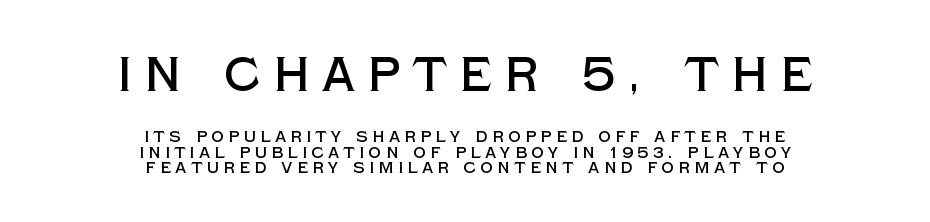
This sample uses an upright cut, with every glyph sitting square on the baseline. Top chunk: large. Bottom chunk: small. Each letter keeps its own natural width here, so spacing adapts to shape. The zone under the glyphs is completely vacant.
